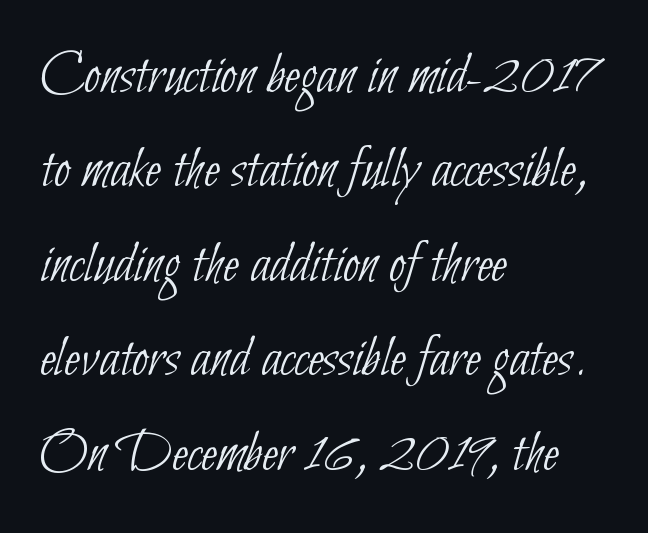
{"serif": "no", "bold": "no", "weight": "thin", "width": "condensed", "stroke_contrast": "low", "x_height": "small", "monospaced": "no", "underline": "no", "align": "left", "line_spacing": "normal", "line_spacing_ratio": 1.6, "letter_spacing": "normal", "letter_spacing_em": 0.0, "glyph_px": 59}
